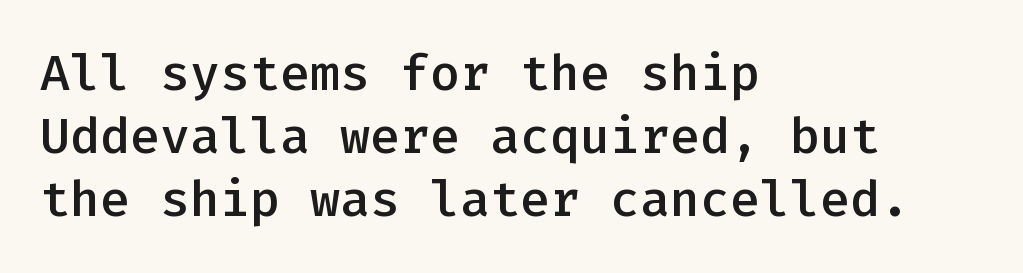
Q: Is the text bold? A: Semi-bold.
Q: Is the text italic (slanted)? A: No, it is upright.
Q: Is the typeface a serif or a sans-serif typeface? A: Sans-serif.
Q: Is the text underlined? A: No.
Q: How is the paragraph aligned? A: Left-aligned.
Q: Is the spacing between letters normal or unusually wide? A: Normal.
Q: Is the spacing between lines tight, normal or loose? A: Normal.
Q: Width (condensed, normal, or wide)? A: Normal.
Q: Stroke contrast? A: Low.
Q: x-height? A: Medium.
Q: Monospaced? A: Yes.
